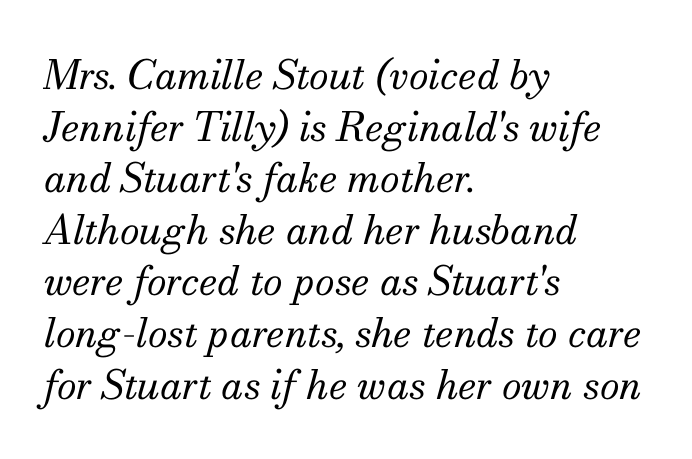
Q: Is the text bold? A: No.
Q: Is the text italic (slanted)? A: Yes, it leans right by about 13 degrees.
Q: Is the typeface a serif or a sans-serif typeface? A: Serif.
Q: Is the text underlined? A: No.
Q: How is the paragraph aligned? A: Left-aligned.
Q: Is the spacing between letters normal or unusually wide? A: Normal.
Q: Is the spacing between lines tight, normal or loose? A: Normal.
Q: Width (condensed, normal, or wide)? A: Normal.
Q: Stroke contrast? A: Medium.
Q: x-height? A: Small.
Q: Monospaced? A: No.
